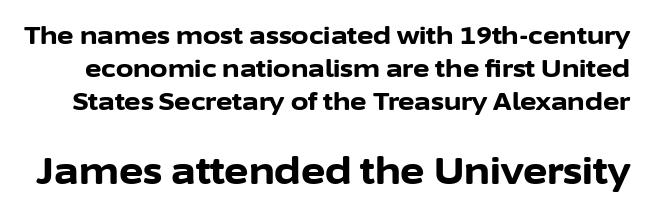
{"serif": "no", "italic": "no", "bold": "yes", "weight": "bold", "width": "normal", "stroke_contrast": "low", "x_height": "medium", "monospaced": "no", "underline": "no", "line_spacing": "normal", "line_spacing_ratio": 1.33, "letter_spacing": "normal", "letter_spacing_em": 0.0, "larger_block": "second", "size_ratio": 1.48, "glyph_px": 37}
